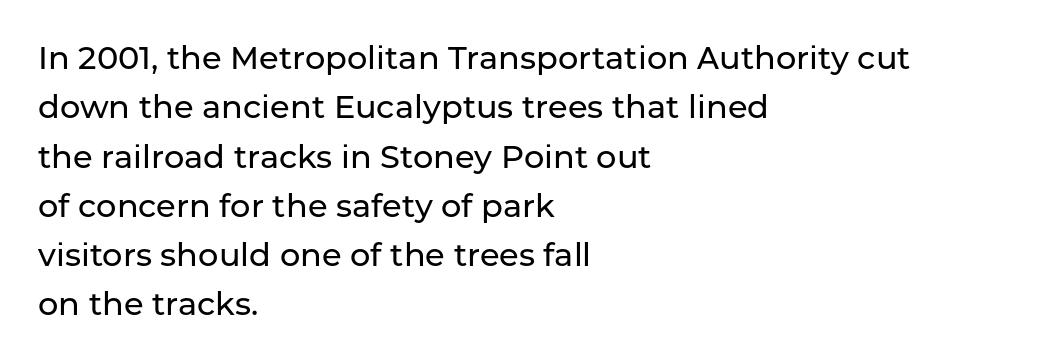
{"serif": "no", "italic": "no", "width": "normal", "stroke_contrast": "low", "x_height": "medium", "monospaced": "no", "underline": "no", "align": "left", "line_spacing": "normal", "line_spacing_ratio": 1.54, "letter_spacing": "normal", "letter_spacing_em": 0.0, "glyph_px": 32}
